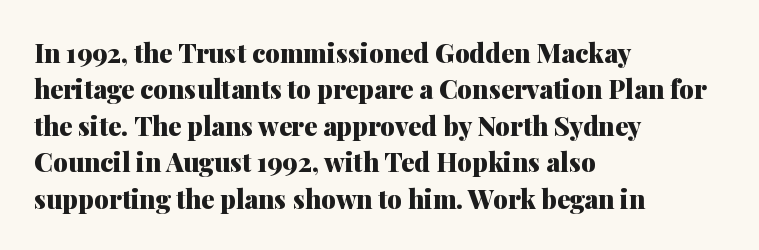
The image shows 26 px bold type, upright; set left-aligned, normal line spacing (1.4x), normal letter spacing, not underlined.
